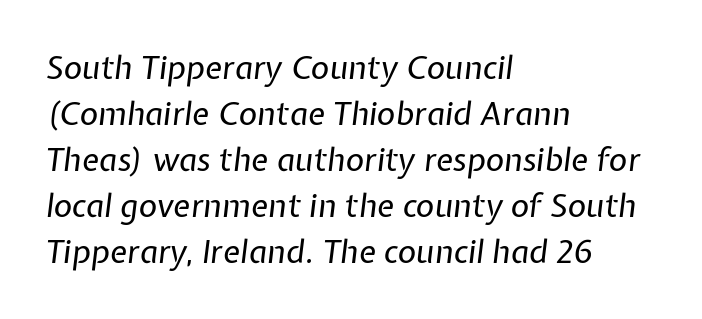
Q: Is the text bold? A: No.
Q: Is the text italic (slanted)? A: Yes, it leans right by about 7 degrees.
Q: Is the text underlined? A: No.
Q: How is the paragraph aligned? A: Left-aligned.
Q: Is the spacing between letters normal or unusually wide? A: Normal.
Q: Is the spacing between lines tight, normal or loose? A: Normal.
Q: Width (condensed, normal, or wide)? A: Normal.
Q: Stroke contrast? A: Low.
Q: x-height? A: Medium.
Q: Monospaced? A: No.
